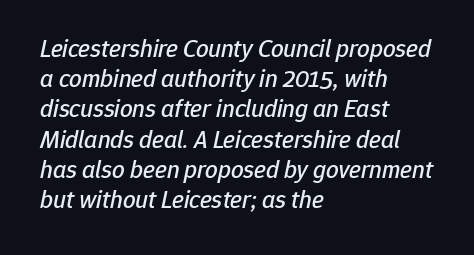
The image shows 25 px text type, italic (leaning right); set left-aligned, line spacing 1.21x, normal letter spacing, not underlined.
